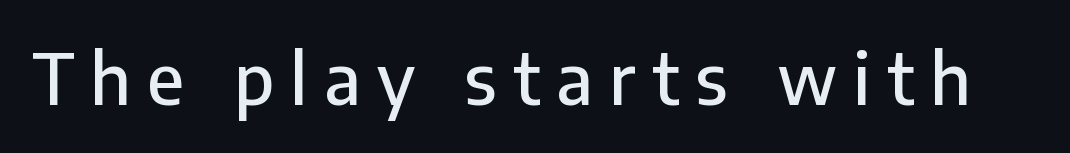
Q: Is the text italic (slanted)? A: No, it is upright.
Q: Is the typeface a serif or a sans-serif typeface? A: Sans-serif.
Q: Is the text underlined? A: No.
Q: Is the spacing between letters normal or unusually wide? A: Unusually wide.
Q: Width (condensed, normal, or wide)? A: Normal.
Q: Stroke contrast? A: Low.
Q: x-height? A: Medium.
Q: Monospaced? A: No.
